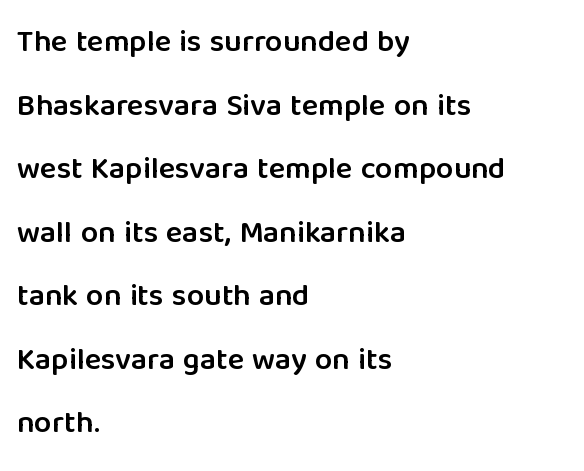
Beneath every word, the page is bare. The lettering stays uniformly vertical, giving the passage a roman look. This sample uses a sans-serif face. Is this a fixed-width face? No — the glyphs have proportional, varying widths.
